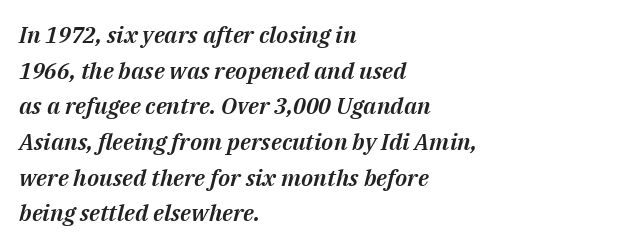
{"italic": "yes", "lean": "right", "slant_degrees": 14, "underline": "no", "align": "left", "line_spacing": "normal", "line_spacing_ratio": 1.55, "letter_spacing": "normal", "letter_spacing_em": 0.0, "glyph_px": 23}
